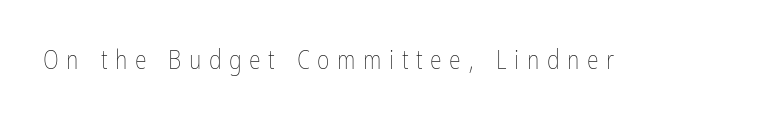
The typography opts for an upright posture over an oblique one. Words appear elongated and porous because spacing is wide. Underlining? Definitely not there. Unbolded letterforms with no extra heft.
